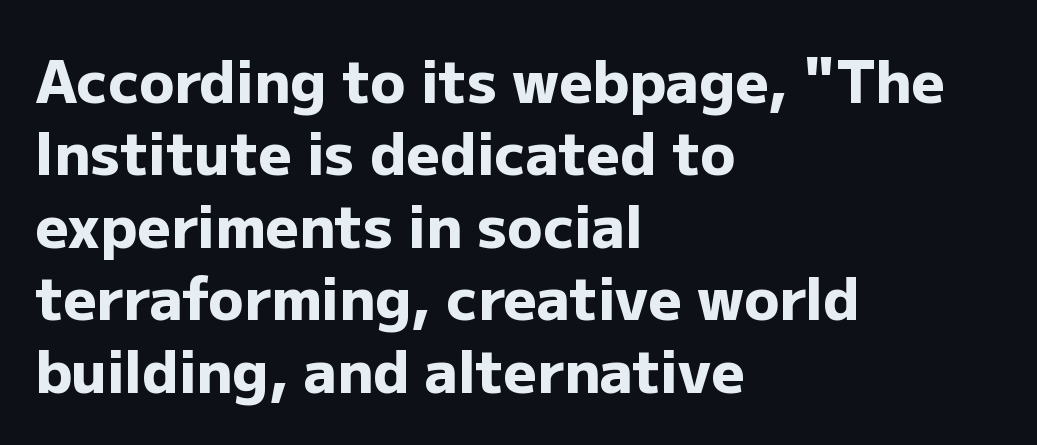
{"serif": "no", "italic": "no", "bold": "yes", "weight": "heavy", "width": "normal", "stroke_contrast": "low", "x_height": "medium", "monospaced": "no", "underline": "no", "align": "left", "line_spacing": "normal", "line_spacing_ratio": 1.25, "letter_spacing": "normal", "letter_spacing_em": 0.0, "glyph_px": 58}
